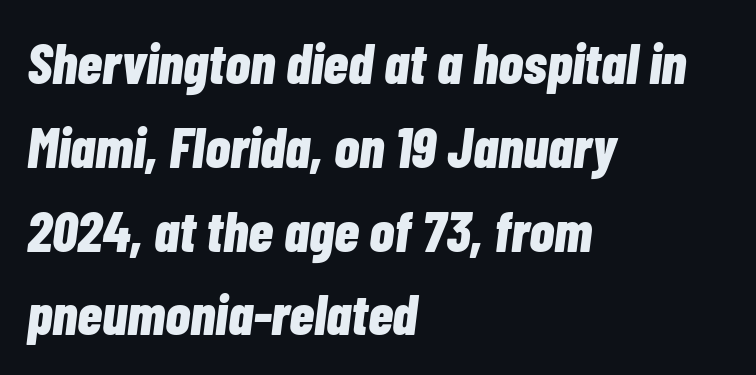
Q: Is the text bold? A: Yes.
Q: Is the text italic (slanted)? A: Yes, it leans right by about 7 degrees.
Q: Is the text underlined? A: No.
Q: How is the paragraph aligned? A: Left-aligned.
Q: Is the spacing between letters normal or unusually wide? A: Normal.
Q: Is the spacing between lines tight, normal or loose? A: Normal.
Q: Width (condensed, normal, or wide)? A: Condensed.
Q: Stroke contrast? A: Low.
Q: x-height? A: Medium.
Q: Monospaced? A: No.
